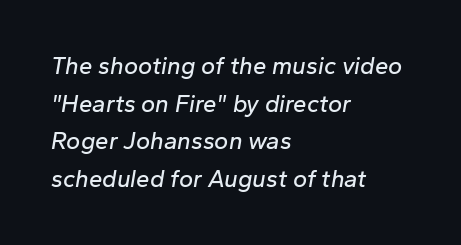
Q: Is the text italic (slanted)? A: Yes, it leans right by about 10 degrees.
Q: Is the text underlined? A: No.
Q: How is the paragraph aligned? A: Left-aligned.
Q: Is the spacing between letters normal or unusually wide? A: Normal.
Q: Is the spacing between lines tight, normal or loose? A: Normal.
